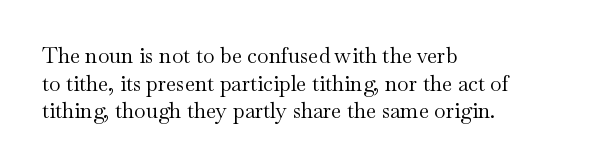
Q: Is the text bold? A: No.
Q: Is the text italic (slanted)? A: No, it is upright.
Q: Is the text underlined? A: No.
Q: How is the paragraph aligned? A: Left-aligned.
Q: Is the spacing between letters normal or unusually wide? A: Normal.
Q: Is the spacing between lines tight, normal or loose? A: Normal.
